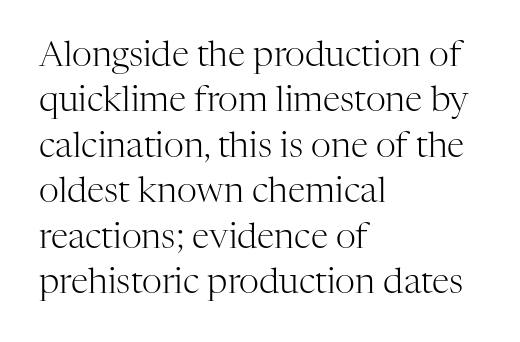
Q: Is the text bold? A: No.
Q: Is the text italic (slanted)? A: No, it is upright.
Q: Is the typeface a serif or a sans-serif typeface? A: Serif.
Q: Is the text underlined? A: No.
Q: How is the paragraph aligned? A: Left-aligned.
Q: Is the spacing between letters normal or unusually wide? A: Normal.
Q: Is the spacing between lines tight, normal or loose? A: Normal.
Q: Width (condensed, normal, or wide)? A: Normal.
Q: Stroke contrast? A: High.
Q: x-height? A: Medium.
Q: Monospaced? A: No.
